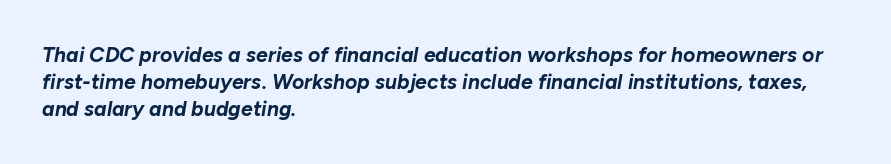
Q: Is the text bold? A: Yes.
Q: Is the text italic (slanted)? A: Yes, it leans right by about 10 degrees.
Q: Is the text underlined? A: No.
Q: How is the paragraph aligned? A: Left-aligned.
Q: Is the spacing between letters normal or unusually wide? A: Normal.
Q: Is the spacing between lines tight, normal or loose? A: Normal.
